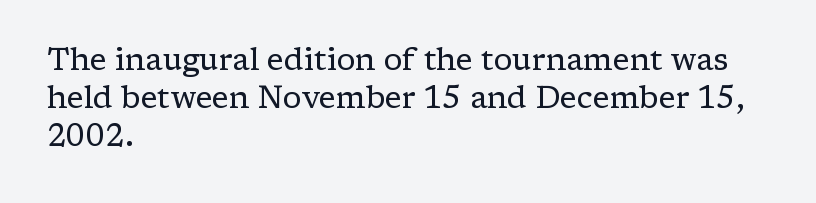
Q: Is the text bold? A: No.
Q: Is the text italic (slanted)? A: No, it is upright.
Q: Is the typeface a serif or a sans-serif typeface? A: Serif.
Q: Is the text underlined? A: No.
Q: How is the paragraph aligned? A: Left-aligned.
Q: Is the spacing between letters normal or unusually wide? A: Normal.
Q: Width (condensed, normal, or wide)? A: Normal.
Q: Stroke contrast? A: Low.
Q: x-height? A: Medium.
Q: Monospaced? A: No.
